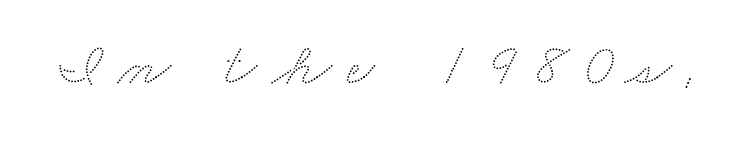
Q: Is the text underlined? A: No.
Q: Is the spacing between letters normal or unusually wide? A: Unusually wide.
Q: Width (condensed, normal, or wide)? A: Wide.
Q: Stroke contrast? A: Low.
Q: x-height? A: Small.
Q: Monospaced? A: No.
